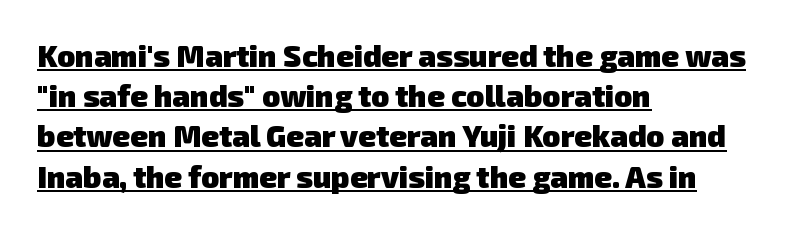
Spacing verdict: proportional, widths tailored to each character. Students, observe: this is what conventionally led text looks like. Nothing sits at the stroke ends, so this counts as sans-serif. Students, this is bold: see how much ink each stroke carries. You could call the tracking neutral — neither tight nor loose.
